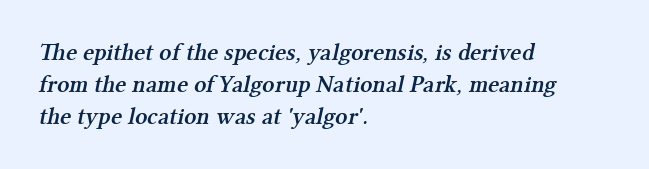
Leftover space on each line is placed entirely after the last word. Honestly, the letter spacing is just normal — you wouldn't notice it. The baseline area is clear. The block of text has a typical density, with ordinary space between rows. I'd describe the lettering as semibold — firm but not a full bold.
